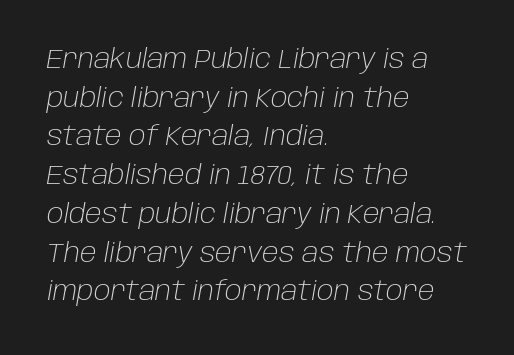
{"italic": "yes", "lean": "right", "slant_degrees": 10, "bold": "no", "underline": "no", "align": "left", "line_spacing": "normal", "line_spacing_ratio": 1.49, "letter_spacing": "normal", "letter_spacing_em": 0.0, "glyph_px": 26}
